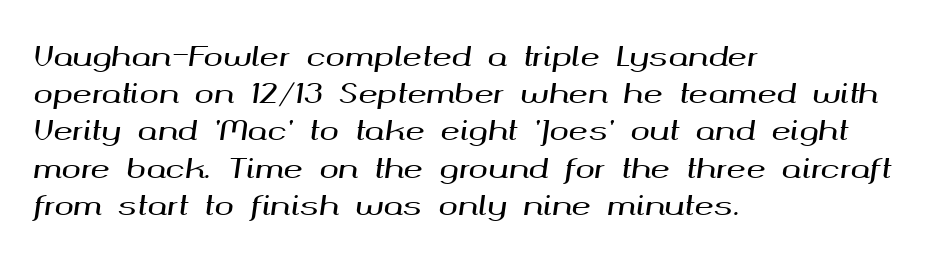
Every character sits at an angle, as italics do. Is the block centered? No — it sits flush against the left margin. Caption: standard tracking, unaltered. Lines of text with bare space underneath.
